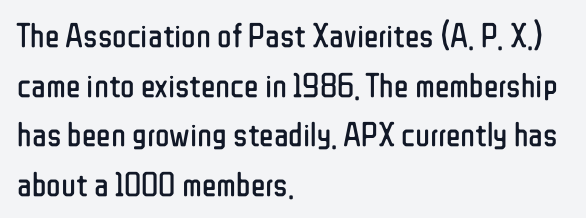
Q: Is the text bold? A: No.
Q: Is the text italic (slanted)? A: No, it is upright.
Q: Is the typeface a serif or a sans-serif typeface? A: Sans-serif.
Q: Is the text underlined? A: No.
Q: How is the paragraph aligned? A: Left-aligned.
Q: Is the spacing between letters normal or unusually wide? A: Normal.
Q: Is the spacing between lines tight, normal or loose? A: Normal.
Q: Width (condensed, normal, or wide)? A: Condensed.
Q: Stroke contrast? A: Low.
Q: x-height? A: Medium.
Q: Monospaced? A: No.
